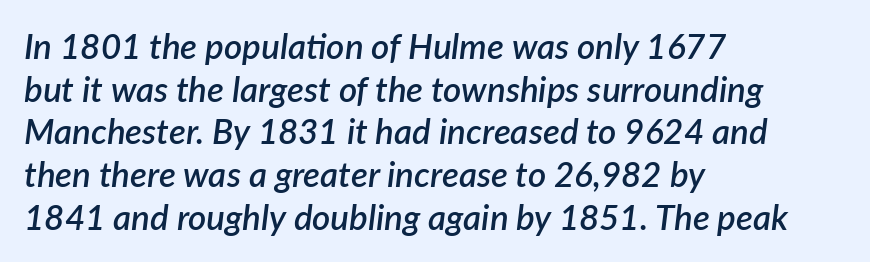
Q: Is the text bold? A: Semi-bold.
Q: Is the text italic (slanted)? A: Yes, it leans right by about 7 degrees.
Q: Is the text underlined? A: No.
Q: How is the paragraph aligned? A: Left-aligned.
Q: Is the spacing between letters normal or unusually wide? A: Normal.
Q: Width (condensed, normal, or wide)? A: Normal.
Q: Stroke contrast? A: Low.
Q: x-height? A: Medium.
Q: Monospaced? A: No.
